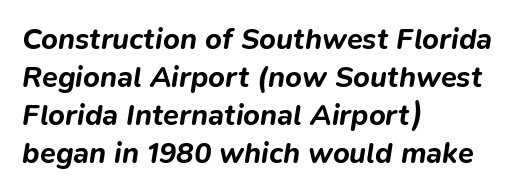
The image shows 29 px bold type, italic (leaning right); set left-aligned, normal line spacing (1.31x), normal letter spacing, not underlined; low stroke contrast and a medium x-height.
